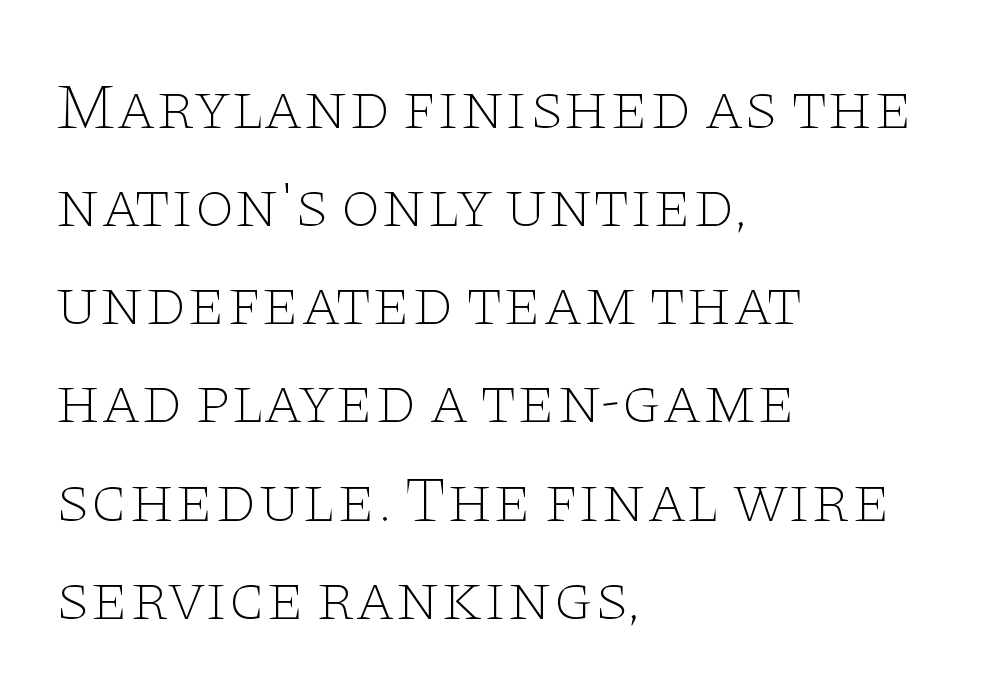
Descenders are the only things crossing below the line. This sample uses plain, unmodified letter spacing. Left-aligned paragraph, ragged on the right. The rendering shows small feet on the letterforms — a serif design. Successive baselines arrive at the customary interval. A typesetter would call this proportional, since set widths differ per character.
